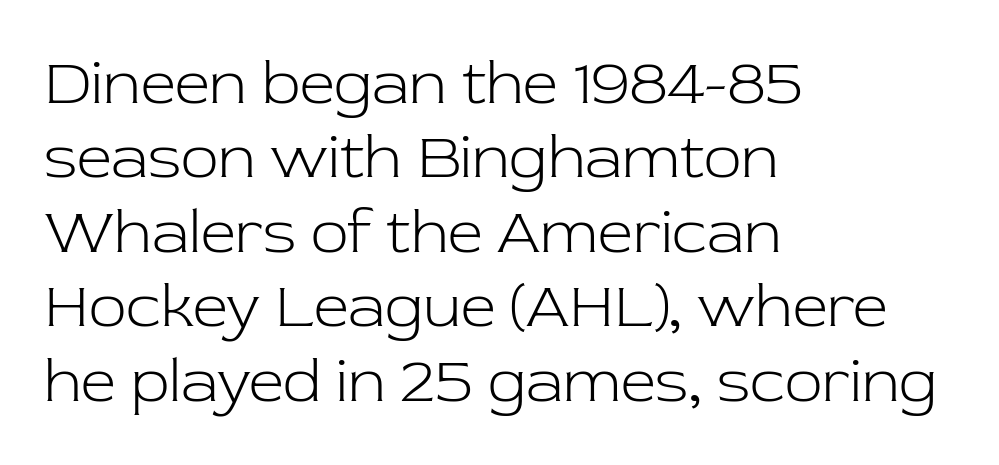
Q: Is the text bold? A: No.
Q: Is the text italic (slanted)? A: No, it is upright.
Q: Is the typeface a serif or a sans-serif typeface? A: Serif.
Q: Is the text underlined? A: No.
Q: How is the paragraph aligned? A: Left-aligned.
Q: Is the spacing between letters normal or unusually wide? A: Normal.
Q: Width (condensed, normal, or wide)? A: Normal.
Q: Stroke contrast? A: Low.
Q: x-height? A: Medium.
Q: Monospaced? A: No.
